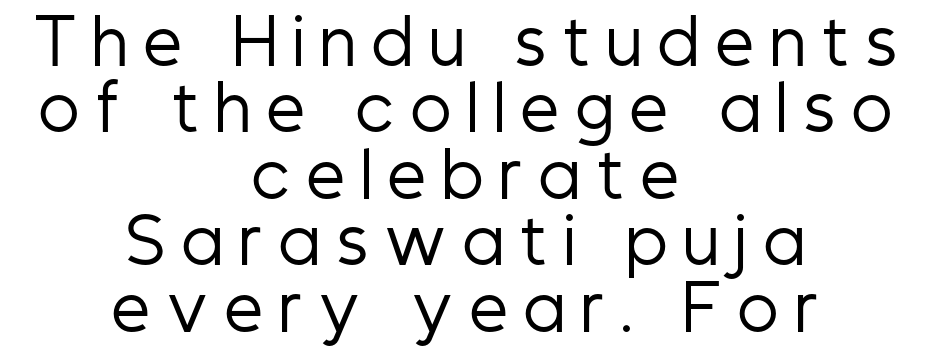
I'd call this a sans setting — the letters go barefoot. The letters are spread apart with noticeably loose tracking. The gap between lines stays unmarked. If you drew a line through each stem, it would be perfectly vertical.
